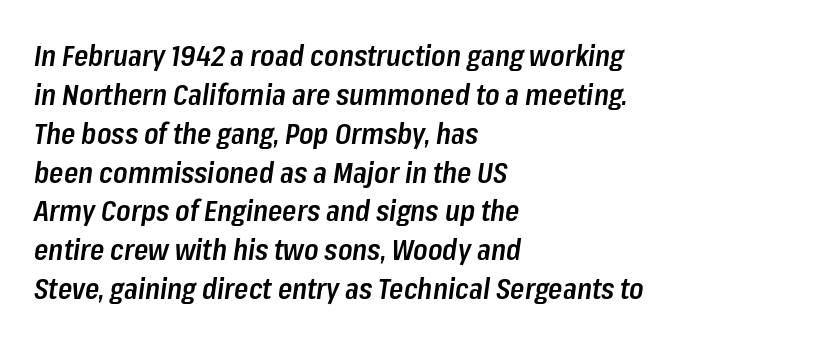
{"italic": "yes", "lean": "right", "slant_degrees": 8, "bold": "semi", "weight": "semibold", "width": "condensed", "stroke_contrast": "low", "x_height": "medium", "monospaced": "no", "underline": "no", "align": "left", "line_spacing": "normal", "line_spacing_ratio": 1.34, "letter_spacing": "normal", "letter_spacing_em": 0.0, "glyph_px": 29}
